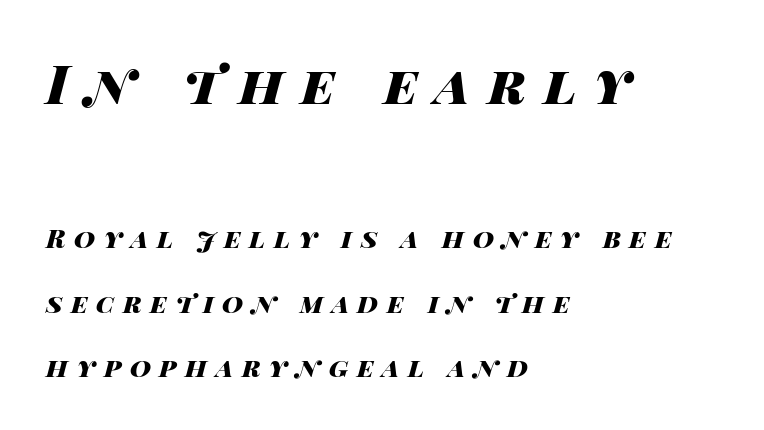
{"italic": "yes", "lean": "right", "slant_degrees": 14, "bold": "yes", "weight": "heavy", "width": "wide", "stroke_contrast": "high", "x_height": "large", "monospaced": "no", "underline": "no", "align": "left", "line_spacing": "loose", "line_spacing_ratio": 2.47, "letter_spacing": "wide", "letter_spacing_em": 0.33, "larger_block": "first", "size_ratio": 2.04, "glyph_px": 53}
